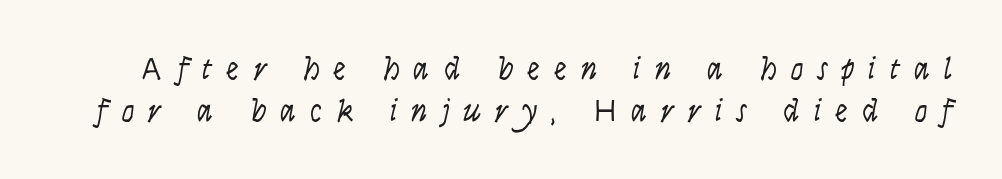
Q: Is the text bold? A: No.
Q: Is the text italic (slanted)? A: Yes.
Q: Is the typeface a serif or a sans-serif typeface? A: Sans-serif.
Q: Is the text underlined? A: No.
Q: Is the spacing between letters normal or unusually wide? A: Unusually wide.
Q: Is the spacing between lines tight, normal or loose? A: Normal.
Q: Width (condensed, normal, or wide)? A: Condensed.
Q: Stroke contrast? A: Low.
Q: x-height? A: Large.
Q: Monospaced? A: No.
